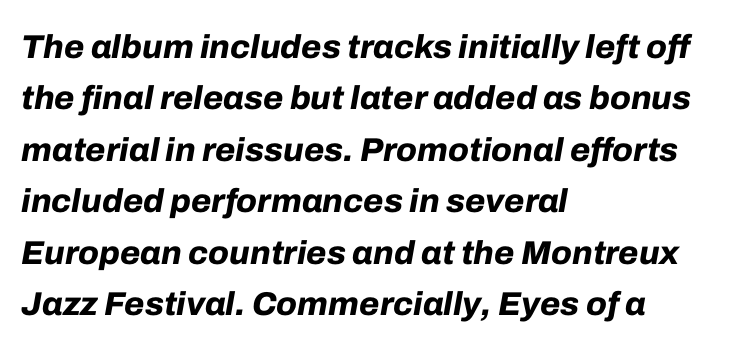
{"italic": "yes", "lean": "right", "slant_degrees": 10, "bold": "yes", "weight": "bold", "width": "normal", "stroke_contrast": "low", "x_height": "medium", "monospaced": "no", "underline": "no", "align": "left", "line_spacing": "normal", "line_spacing_ratio": 1.56, "letter_spacing": "normal", "letter_spacing_em": 0.0, "glyph_px": 33}
